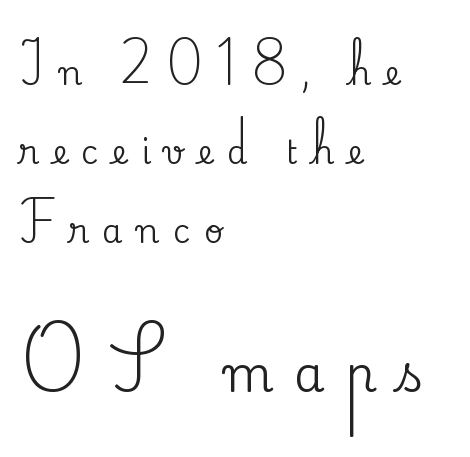
Q: Is the text italic (slanted)? A: No, it is upright.
Q: Is the typeface a serif or a sans-serif typeface? A: Serif.
Q: Is the text underlined? A: No.
Q: How is the paragraph aligned? A: Left-aligned.
Q: Is the spacing between letters normal or unusually wide? A: Unusually wide.
Q: Is the spacing between lines tight, normal or loose? A: Loose.
Q: Which block of text is set in a larger size, the first (top) or the second (bottom)? A: The second (bottom) one.
Q: Width (condensed, normal, or wide)? A: Normal.
Q: Stroke contrast? A: Medium.
Q: x-height? A: Small.
Q: Monospaced? A: No.
